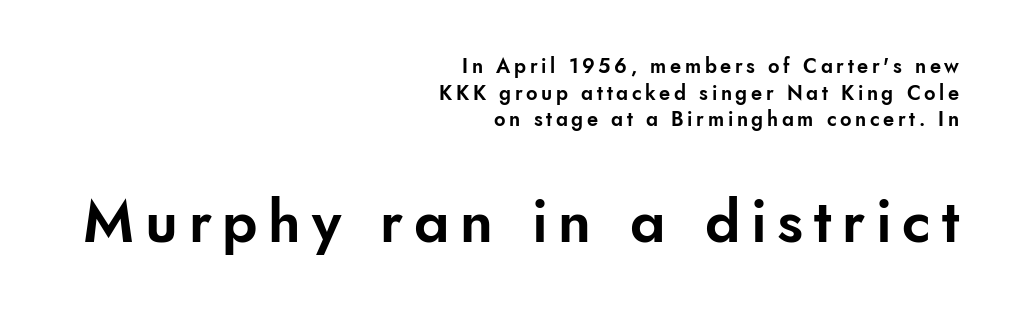
Does the bottom block carry the larger type? Yes, it does. These lines are rendered in a variable-pitch font. To sum up the face: it is a sans, with no serifs. Where is the straight margin? On the right. The area under the type is left untouched.
